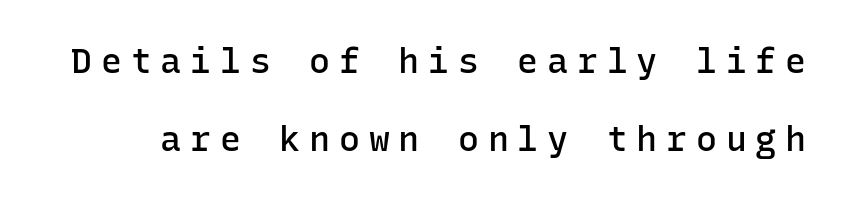
{"serif": "no", "italic": "no", "bold": "semi", "weight": "semibold", "width": "normal", "stroke_contrast": "low", "x_height": "medium", "monospaced": "yes", "underline": "no", "line_spacing": "loose", "line_spacing_ratio": 2.22, "letter_spacing": "wide", "letter_spacing_em": 0.25, "glyph_px": 35}
